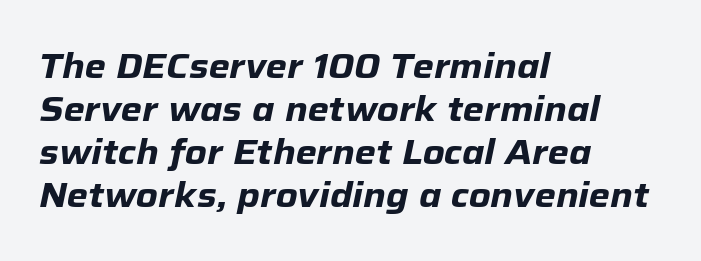
Successive baselines arrive at the customary interval. Would a proofreader flag this as italicized? Yes. Rule under the text: the space is simply empty. Left-aligned paragraph, ragged on the right. The passage shown is typed in a proportional face where columns would drift. The face used here is rendered with its standard letterfit.
